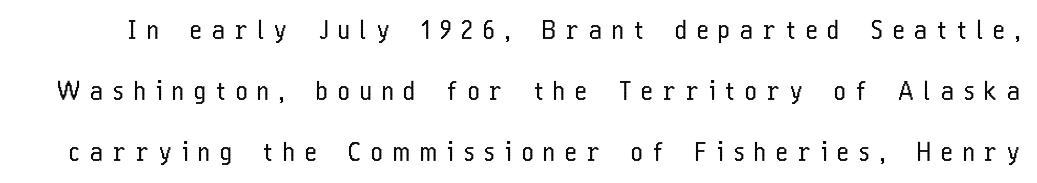
Quick note: underline off. The specimen reads as upright at a glance. Substantial extra tracking has been applied to these lines. Heft: none added — not bold.
